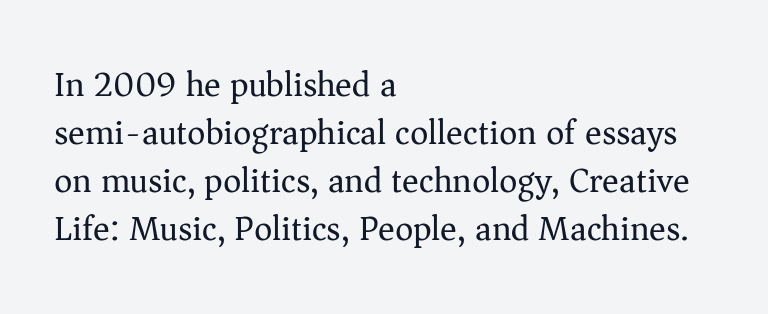
Q: Is the text bold? A: No.
Q: Is the text italic (slanted)? A: No, it is upright.
Q: Is the typeface a serif or a sans-serif typeface? A: Serif.
Q: Is the text underlined? A: No.
Q: How is the paragraph aligned? A: Left-aligned.
Q: Is the spacing between letters normal or unusually wide? A: Normal.
Q: Is the spacing between lines tight, normal or loose? A: Normal.
Q: Width (condensed, normal, or wide)? A: Normal.
Q: Stroke contrast? A: Medium.
Q: x-height? A: Medium.
Q: Monospaced? A: No.
